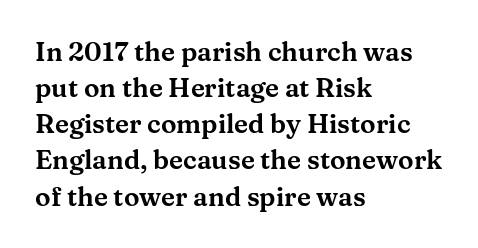
The image shows 26 px text type, upright; set left-aligned, normal line spacing (1.39x), normal letter spacing, not underlined.
